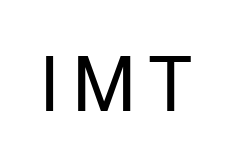
{"serif": "no", "italic": "no", "bold": "no", "weight": "regular", "width": "normal", "stroke_contrast": "low", "x_height": "medium", "monospaced": "no", "underline": "no", "glyph_px": 75}
